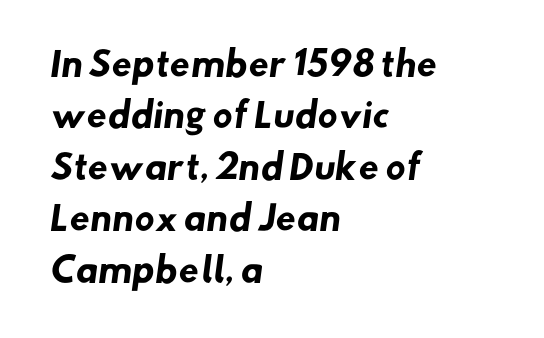
{"serif": "no", "bold": "yes", "weight": "heavy", "width": "normal", "stroke_contrast": "low", "x_height": "small", "monospaced": "no", "underline": "no", "align": "left", "line_spacing": "normal", "line_spacing_ratio": 1.56, "letter_spacing": "normal", "letter_spacing_em": 0.0, "glyph_px": 33}
